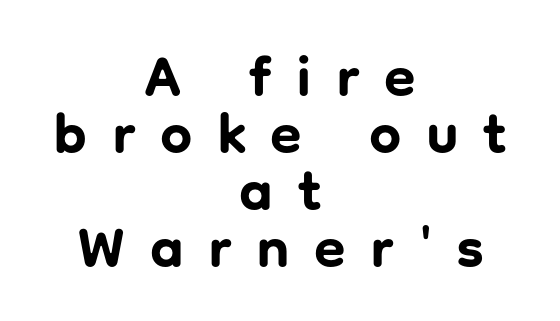
The image shows 57 px bold sans-serif type, upright; set centered, tight line spacing (1.0x), unusually wide letter spacing (+0.43 em), not underlined; low stroke contrast and a medium x-height.
